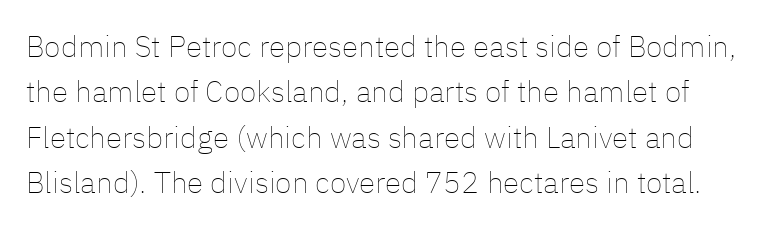
The face used here is proportionally spaced, like ordinary book or web type. No italicization has been applied; the sample stays upright. Between one letter and the next there's only the usual sliver of space. The rendering uses a moderate line-height, typical for paragraphs. The passage shown is not underscored anywhere. These glyphs show unthickened strokes, regular width or finer.
